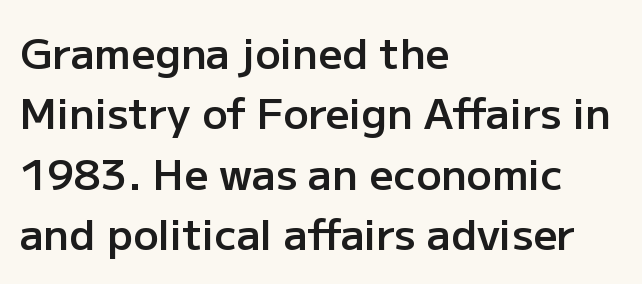
Q: Is the text bold? A: Semi-bold.
Q: Is the text italic (slanted)? A: No, it is upright.
Q: Is the typeface a serif or a sans-serif typeface? A: Sans-serif.
Q: Is the text underlined? A: No.
Q: How is the paragraph aligned? A: Left-aligned.
Q: Is the spacing between letters normal or unusually wide? A: Normal.
Q: Is the spacing between lines tight, normal or loose? A: Normal.
Q: Width (condensed, normal, or wide)? A: Normal.
Q: Stroke contrast? A: Low.
Q: x-height? A: Medium.
Q: Monospaced? A: No.
